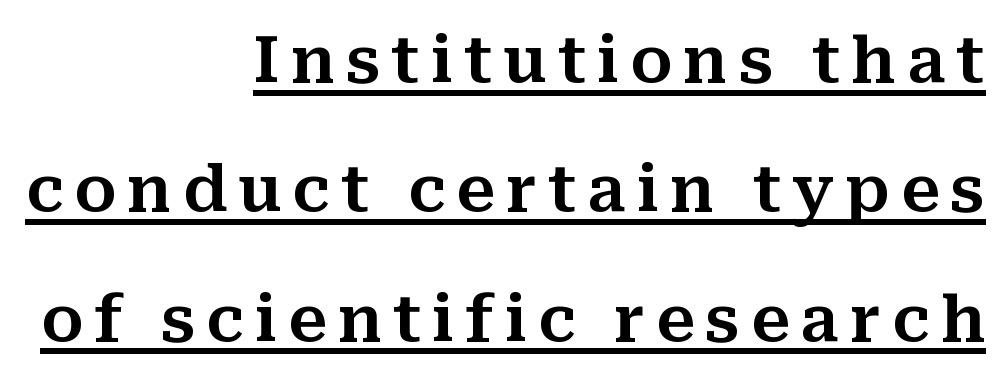
{"serif": "yes", "italic": "no", "width": "normal", "stroke_contrast": "medium", "x_height": "medium", "monospaced": "no", "underline": "yes", "align": "right", "line_spacing": "loose", "line_spacing_ratio": 2.02, "glyph_px": 64}
